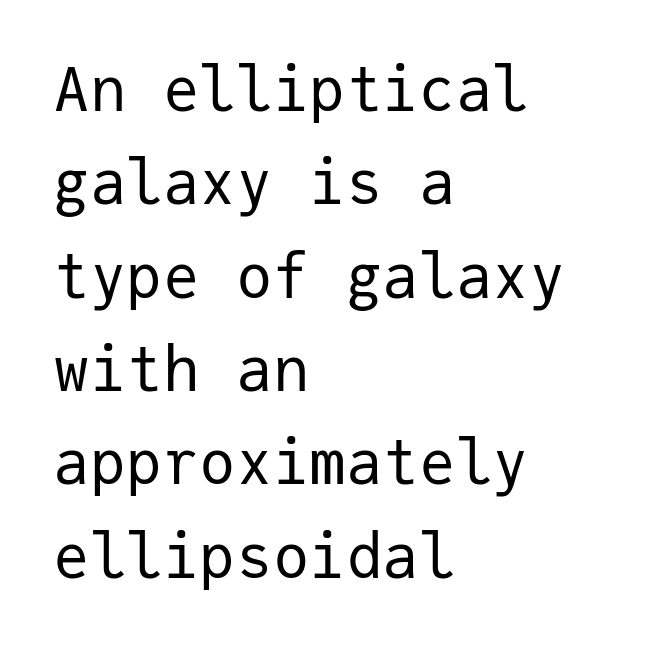
The letters sit at their default tracking, neither squeezed nor spread. Posture: vertical. The space directly below the letters is spotless. Stroke mass is kept to a normal reading level or below. The passage is arranged the way most books set body copy — flush left. Note the uniform advance width — an 'i' takes as much space as an 'm'.
